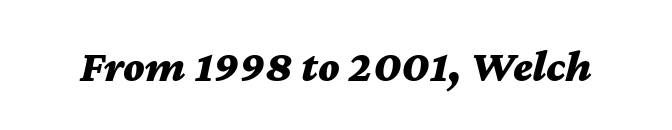
{"italic": "yes", "lean": "right", "slant_degrees": 12, "bold": "yes", "weight": "bold", "width": "wide", "stroke_contrast": "medium", "x_height": "medium", "monospaced": "no", "underline": "no", "letter_spacing": "normal", "letter_spacing_em": 0.0, "glyph_px": 45}
